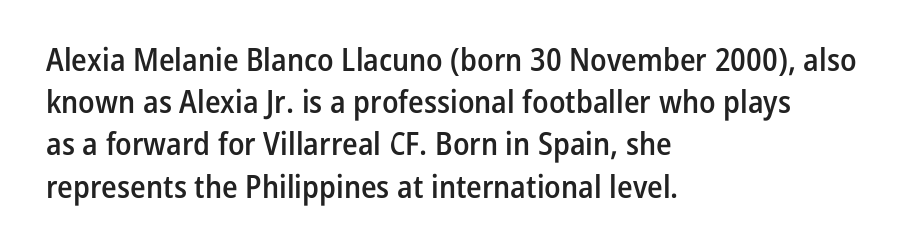
Q: Is the text bold? A: Semi-bold.
Q: Is the text italic (slanted)? A: No, it is upright.
Q: Is the typeface a serif or a sans-serif typeface? A: Sans-serif.
Q: Is the text underlined? A: No.
Q: How is the paragraph aligned? A: Left-aligned.
Q: Is the spacing between letters normal or unusually wide? A: Normal.
Q: Is the spacing between lines tight, normal or loose? A: Normal.
Q: Width (condensed, normal, or wide)? A: Condensed.
Q: Stroke contrast? A: Low.
Q: x-height? A: Medium.
Q: Monospaced? A: No.
